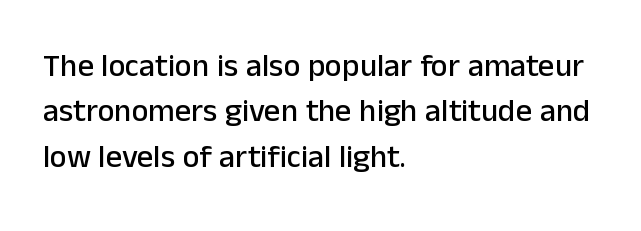
Serif or sans? Sans — the stroke terminals are bare. Rule under the text: the space is simply empty. The letters advance in unequal steps, a hallmark of proportional type. Tracking value appears to be zero — textbook default spacing.
